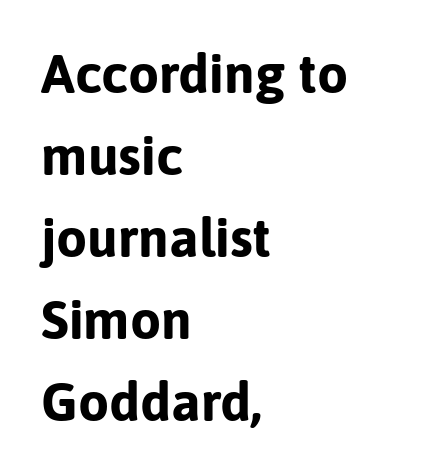
Q: Is the text bold? A: Yes.
Q: Is the text italic (slanted)? A: No, it is upright.
Q: Is the typeface a serif or a sans-serif typeface? A: Sans-serif.
Q: Is the text underlined? A: No.
Q: How is the paragraph aligned? A: Left-aligned.
Q: Is the spacing between letters normal or unusually wide? A: Normal.
Q: Is the spacing between lines tight, normal or loose? A: Normal.
Q: Width (condensed, normal, or wide)? A: Normal.
Q: Stroke contrast? A: Low.
Q: x-height? A: Medium.
Q: Monospaced? A: No.
